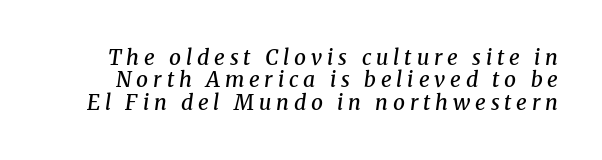
Does the leading feel generous? Not at all — it's pinched. No word sits above an underline. Glyph-to-glyph distance is far greater than everyday printed text. Observe the lean: these are italic letterforms. These words are printed semibold, heavier than regular yet not bold.
